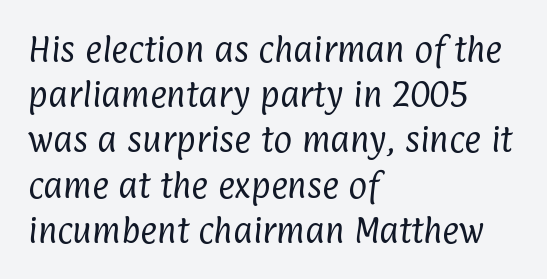
A normal amount of white space separates one row of letters from the next. Does the copy run flush right? No — it runs flush left. Honestly, there is no underline to notice here at all. To sum up the face: it is a sans, with no serifs. Compared with a typical body face, this is equally light or lighter still. This sample uses plain, unmodified letter spacing.
